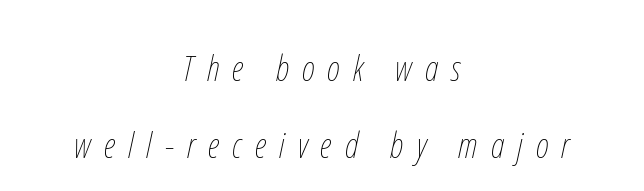
The image shows 36 px thin, condensed type, italic (leaning right); set centered, loose line spacing (2.14x), unusually wide letter spacing (+0.36 em), not underlined; low stroke contrast and a medium x-height.
